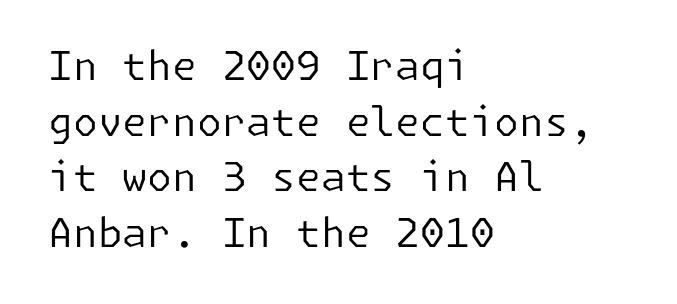
{"serif": "no", "italic": "no", "bold": "no", "weight": "regular", "width": "normal", "stroke_contrast": "low", "x_height": "medium", "underline": "no", "align": "left", "line_spacing": "normal", "line_spacing_ratio": 1.39, "letter_spacing": "normal", "letter_spacing_em": 0.0, "glyph_px": 40}
